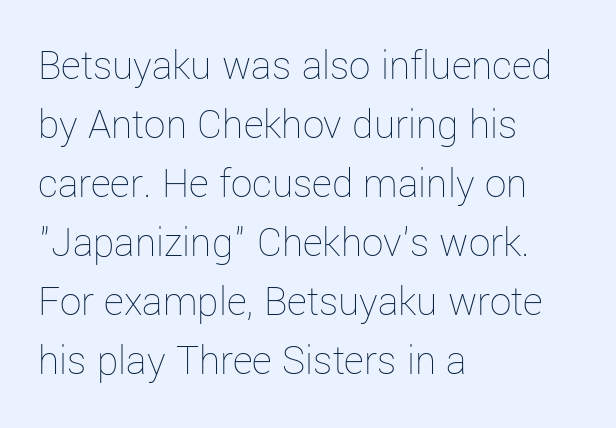
Q: Is the text bold? A: No.
Q: Is the text italic (slanted)? A: No, it is upright.
Q: Is the text underlined? A: No.
Q: How is the paragraph aligned? A: Left-aligned.
Q: Is the spacing between letters normal or unusually wide? A: Normal.
Q: Is the spacing between lines tight, normal or loose? A: Normal.
Q: Width (condensed, normal, or wide)? A: Normal.
Q: Stroke contrast? A: Low.
Q: x-height? A: Medium.
Q: Monospaced? A: No.
